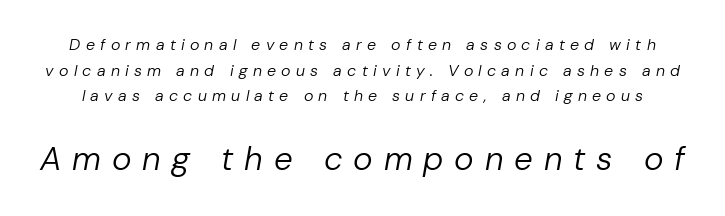
Q: Is the text bold? A: No.
Q: Is the text italic (slanted)? A: Yes, it leans right by about 10 degrees.
Q: Is the text underlined? A: No.
Q: Is the spacing between letters normal or unusually wide? A: Unusually wide.
Q: Is the spacing between lines tight, normal or loose? A: Normal.
Q: Which block of text is set in a larger size, the first (top) or the second (bottom)? A: The second (bottom) one.
Q: Width (condensed, normal, or wide)? A: Normal.
Q: Stroke contrast? A: Low.
Q: x-height? A: Medium.
Q: Monospaced? A: No.
